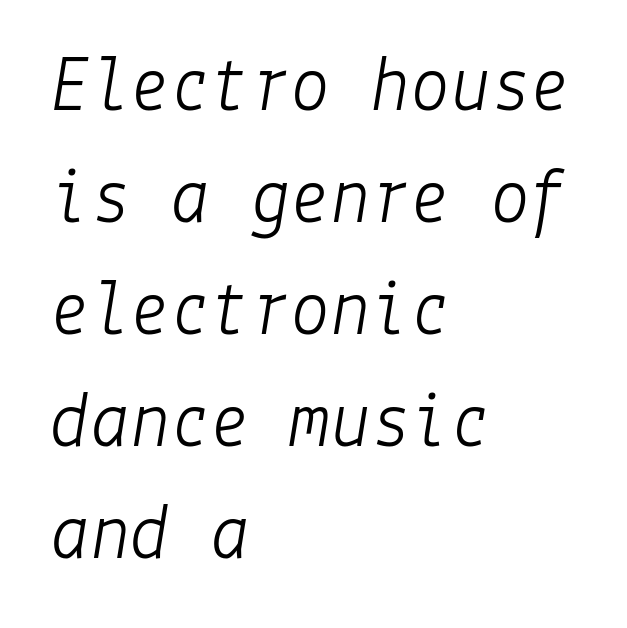
Compared with typical paragraphs, the rows here are spaced about the same. The glyphs are unaccompanied by any horizontal stroke below them. Characters are canted at an angle relative to the baseline's perpendicular. This is not heavy type; no bold has been used. The letters sit at their default tracking, neither squeezed nor spread.
